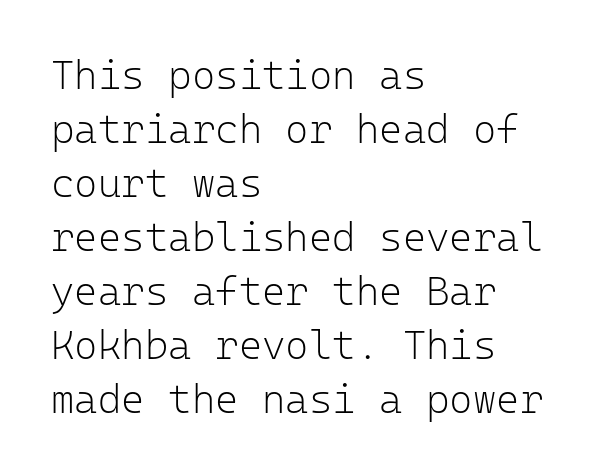
{"serif": "no", "italic": "no", "bold": "no", "weight": "light", "width": "normal", "stroke_contrast": "low", "x_height": "medium", "monospaced": "yes", "underline": "no", "align": "left", "line_spacing": "normal", "line_spacing_ratio": 1.35, "letter_spacing": "normal", "letter_spacing_em": 0.0, "glyph_px": 40}
